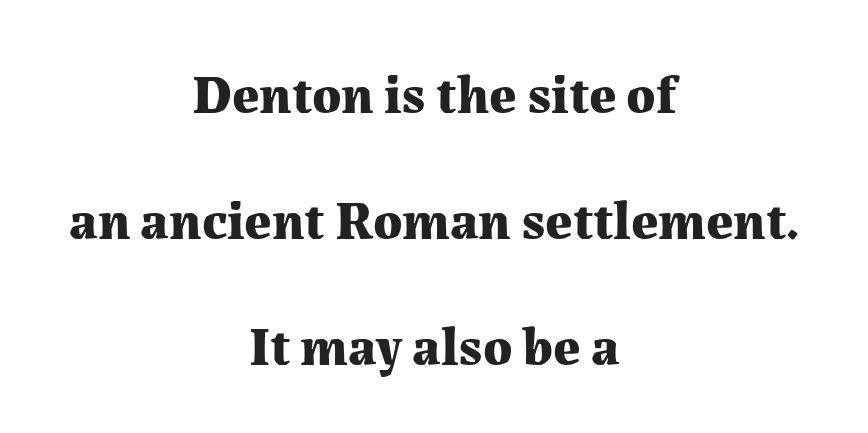
Q: Is the text bold? A: Yes.
Q: Is the text italic (slanted)? A: No, it is upright.
Q: Is the typeface a serif or a sans-serif typeface? A: Serif.
Q: Is the text underlined? A: No.
Q: How is the paragraph aligned? A: Centered.
Q: Is the spacing between letters normal or unusually wide? A: Normal.
Q: Is the spacing between lines tight, normal or loose? A: Loose.
Q: Width (condensed, normal, or wide)? A: Normal.
Q: Stroke contrast? A: Medium.
Q: x-height? A: Medium.
Q: Monospaced? A: No.
